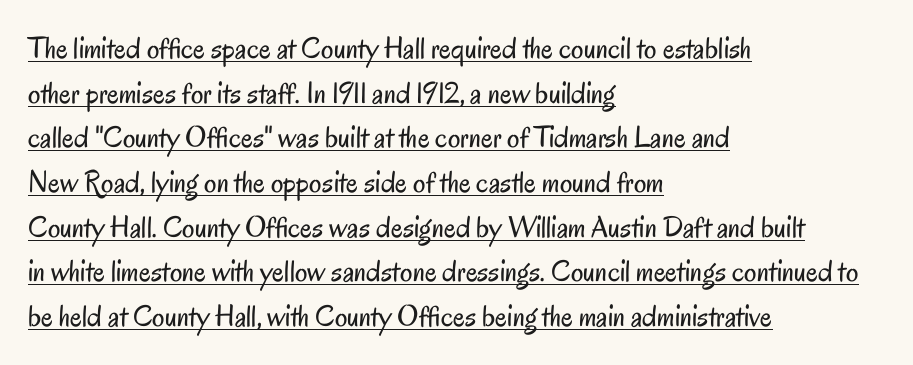
Proportional: the letters do not fall into vertical columns. Words appear dense and cohesive because spacing is normal. Weight: regular or lighter. These lines are composed in type without serifs. Successive baselines arrive at the customary interval. Does the lettering tilt? It doesn't — this is upright.
